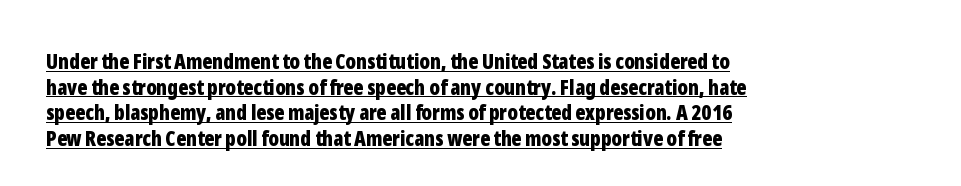
{"italic": "no", "bold": "yes", "underline": "yes", "align": "left", "line_spacing_ratio": 1.22, "letter_spacing": "normal", "letter_spacing_em": 0.0, "glyph_px": 21}
